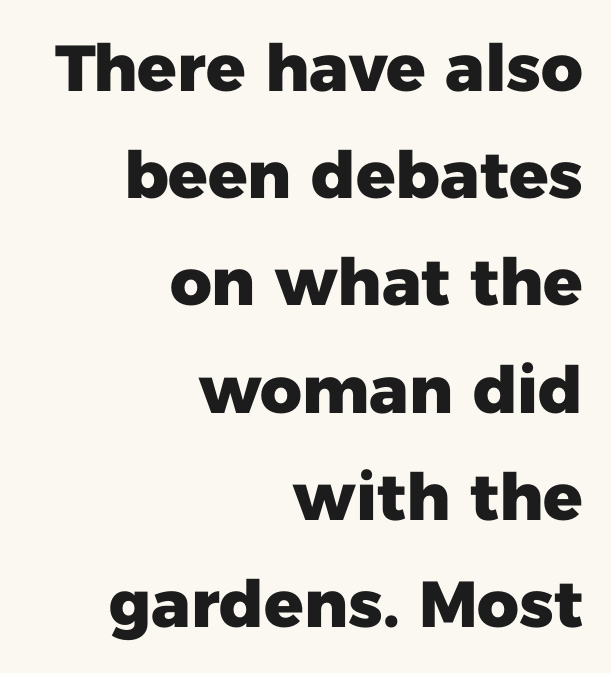
{"serif": "no", "italic": "no", "bold": "yes", "weight": "heavy", "width": "normal", "stroke_contrast": "low", "x_height": "medium", "monospaced": "no", "underline": "no", "align": "right", "line_spacing": "normal", "line_spacing_ratio": 1.65, "letter_spacing": "normal", "letter_spacing_em": 0.0, "glyph_px": 65}
